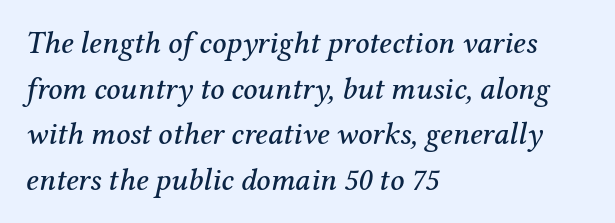
The passage is arranged the way most books set body copy — flush left. A typesetter would label this face a serif. Anything drawn beneath the words? Only blank space. Character widths vary here, with narrow letters taking less room than wide ones. The tracking reads as untouched default to a designer's eye.
